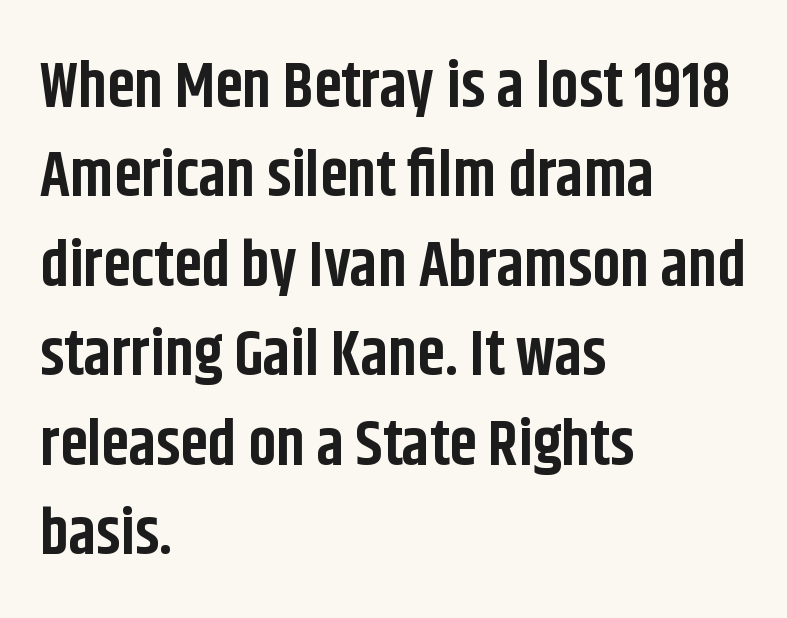
The image shows 63 px bold, condensed sans-serif type, upright; set left-aligned, normal line spacing (1.42x), normal letter spacing, not underlined; low stroke contrast and a large x-height.
